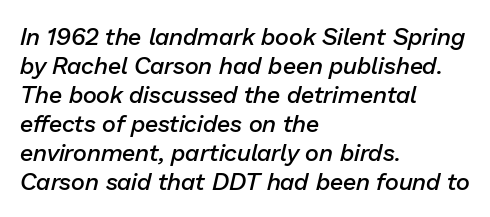
The strokes are fattened partway — semibold, not bold. Reading down the block, your eye returns to a fixed left position each line. Beneath every word, the page is bare. An italicized treatment has been applied to the whole sample. A typesetter would call this zero additional tracking.
